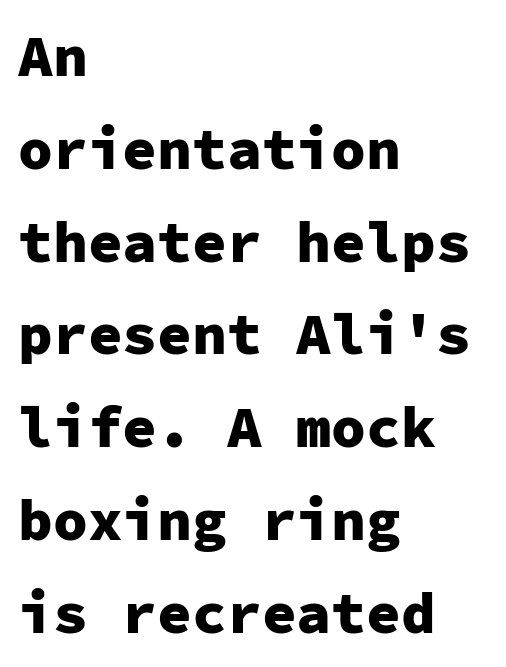
Q: Is the text bold? A: Yes.
Q: Is the text italic (slanted)? A: No, it is upright.
Q: Is the typeface a serif or a sans-serif typeface? A: Sans-serif.
Q: Is the text underlined? A: No.
Q: How is the paragraph aligned? A: Left-aligned.
Q: Is the spacing between letters normal or unusually wide? A: Normal.
Q: Is the spacing between lines tight, normal or loose? A: Normal.
Q: Width (condensed, normal, or wide)? A: Normal.
Q: Stroke contrast? A: Low.
Q: x-height? A: Medium.
Q: Monospaced? A: Yes.
